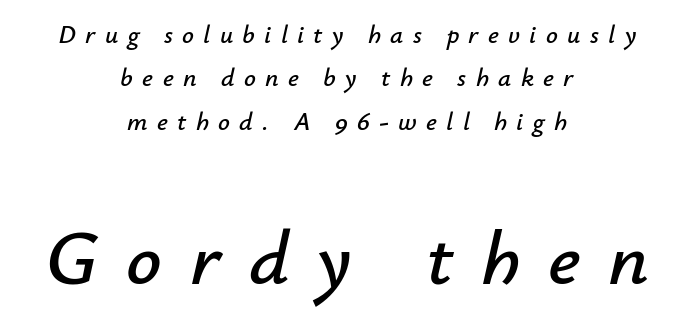
Caption: multi-line text, centered on the measure. The strip under each line holds only bare page. Does extra space separate the letters? Yes, quite a lot of it. Here the second block reads like a headline and the first like body copy.
